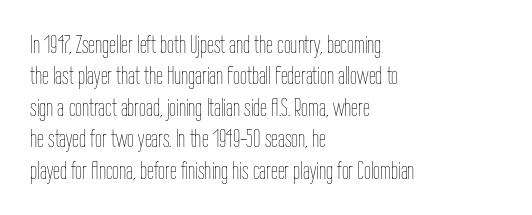
{"italic": "no", "bold": "no", "underline": "no", "align": "left", "line_spacing": "normal", "line_spacing_ratio": 1.26, "letter_spacing": "normal", "letter_spacing_em": 0.0, "glyph_px": 25}
